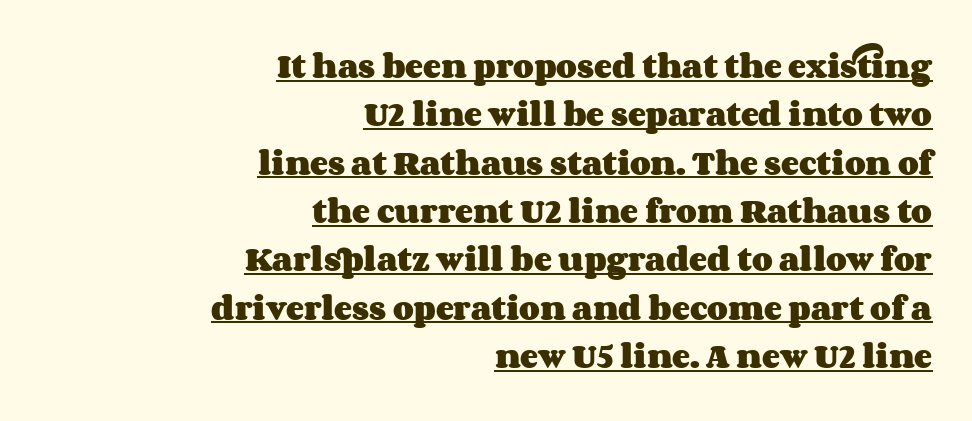
The image shows 27 px bold type, upright; set right-aligned, line spacing 1.79x, normal letter spacing, underlined.
